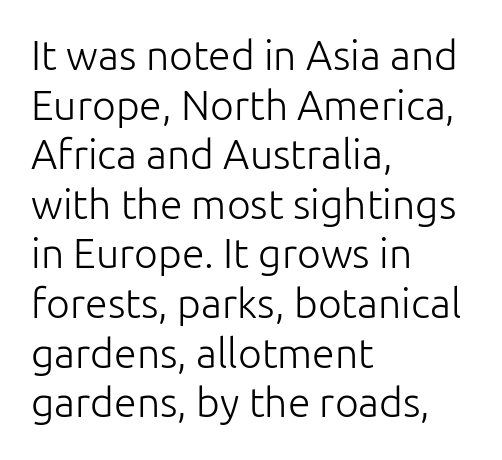
{"serif": "no", "italic": "no", "bold": "no", "weight": "light", "width": "normal", "stroke_contrast": "low", "x_height": "medium", "monospaced": "no", "underline": "no", "align": "left", "line_spacing_ratio": 1.21, "letter_spacing": "normal", "letter_spacing_em": 0.0, "glyph_px": 41}
